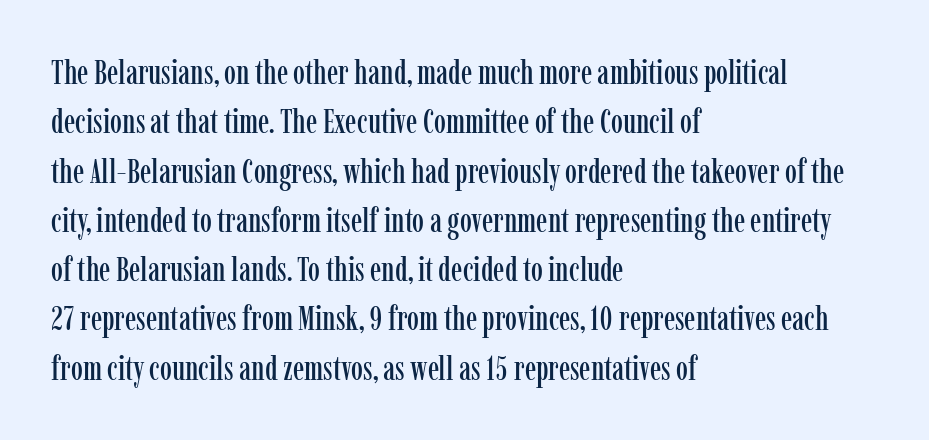
The image shows 34 px condensed serif type, upright; set left-aligned, normal line spacing (1.45x), normal letter spacing, not underlined; low stroke contrast and a medium x-height.
